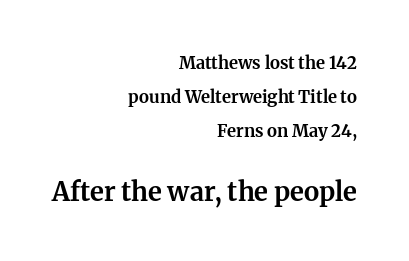
Is there any slant? The stems are plumb. Plain, unruled lines of type. Does extra space separate the letters? No, they use regular spacing. The paragraph shown leans on its right margin. Which chunk is bigger? The second one — the bottom block dwarfs the top. Leading: increased.
